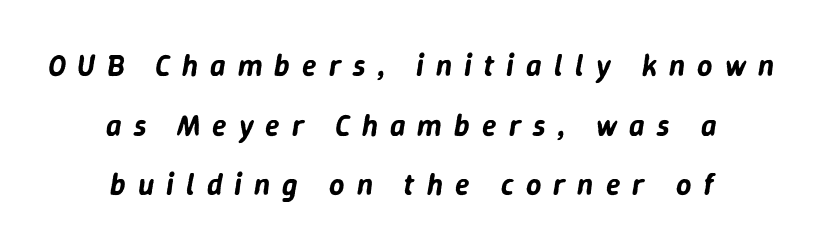
Q: Is the text italic (slanted)? A: Yes, it leans right by about 9 degrees.
Q: Is the text underlined? A: No.
Q: How is the paragraph aligned? A: Centered.
Q: Is the spacing between letters normal or unusually wide? A: Unusually wide.
Q: Is the spacing between lines tight, normal or loose? A: Loose.
Q: Width (condensed, normal, or wide)? A: Normal.
Q: Stroke contrast? A: Low.
Q: x-height? A: Medium.
Q: Monospaced? A: No.
